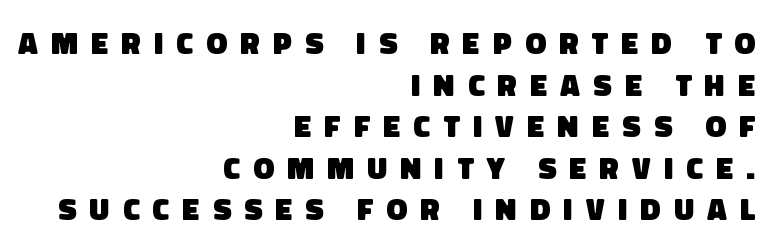
{"serif": "no", "bold": "yes", "weight": "heavy", "width": "normal", "stroke_contrast": "low", "x_height": "large", "monospaced": "no", "underline": "no", "align": "right", "line_spacing": "normal", "line_spacing_ratio": 1.34, "letter_spacing": "wide", "letter_spacing_em": 0.43, "glyph_px": 31}
